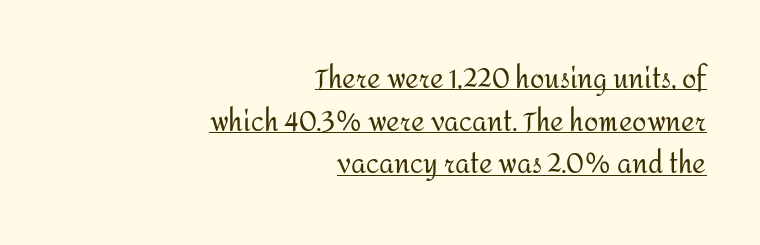
{"italic": "no", "bold": "no", "underline": "yes", "align": "right", "line_spacing": "normal", "line_spacing_ratio": 1.64, "letter_spacing": "normal", "letter_spacing_em": 0.0, "glyph_px": 26}
